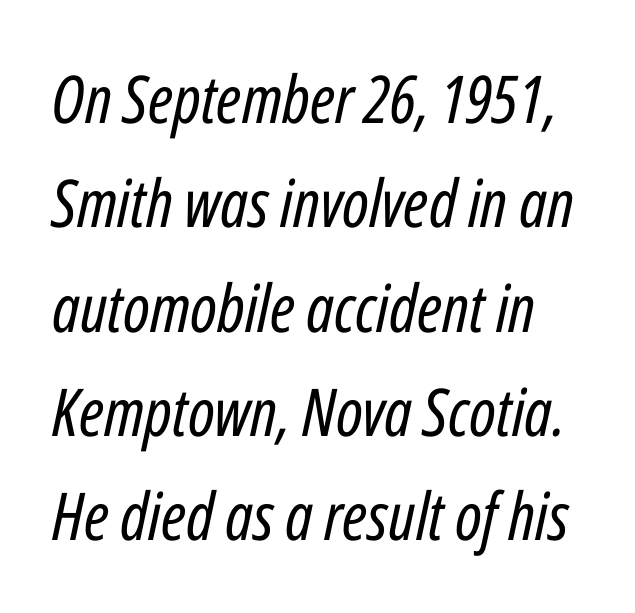
Each new line begins a customary step beneath the previous one. The area under the type is left untouched. Standard letterfit; no display-style spreading of the glyphs. Ink coverage per letter is moderate at most. Proportional: the letters do not fall into vertical columns.
